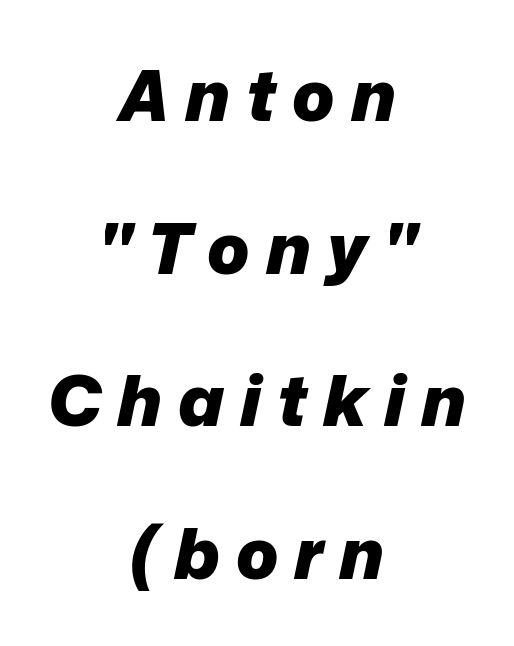
{"italic": "yes", "lean": "right", "slant_degrees": 12, "bold": "yes", "weight": "heavy", "width": "normal", "stroke_contrast": "low", "x_height": "medium", "monospaced": "no", "underline": "no", "align": "center", "line_spacing": "loose", "line_spacing_ratio": 2.18, "letter_spacing": "wide", "letter_spacing_em": 0.23, "glyph_px": 70}
